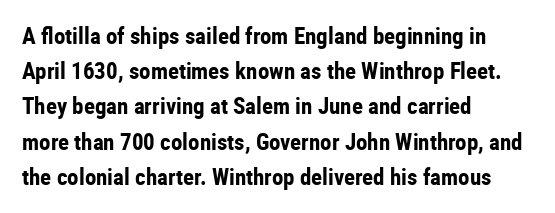
The image shows 23 px bold type, upright; set left-aligned, normal line spacing (1.53x), normal letter spacing, not underlined.
